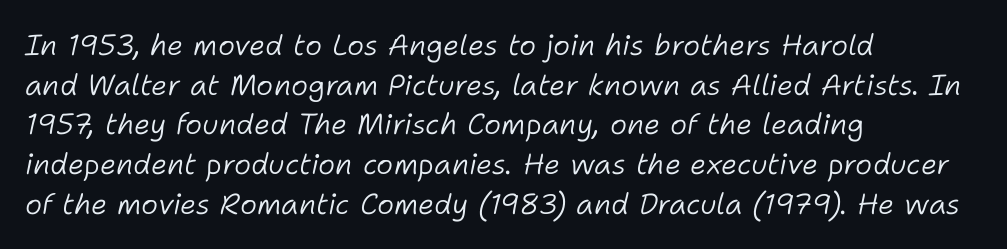
{"italic": "yes", "lean": "right", "slant_degrees": 11, "bold": "no", "weight": "light", "width": "normal", "stroke_contrast": "low", "x_height": "medium", "monospaced": "no", "underline": "no", "align": "left", "line_spacing": "normal", "line_spacing_ratio": 1.37, "letter_spacing": "normal", "letter_spacing_em": 0.0, "glyph_px": 29}
